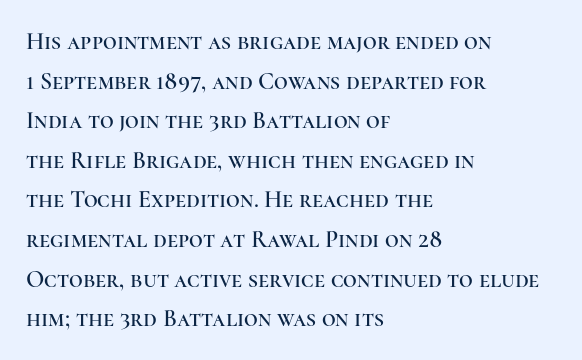
{"italic": "no", "underline": "no", "align": "left", "line_spacing": "normal", "line_spacing_ratio": 1.65, "letter_spacing": "normal", "letter_spacing_em": 0.0, "glyph_px": 24}
